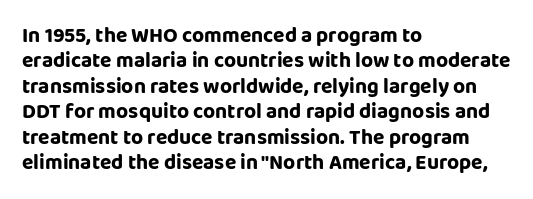
Short and long lines alike share a common starting point at left. Letters rest on an invisible, unmarked baseline. No extra tracking has been applied to these lines. Is there any slant? The stems are plumb.
